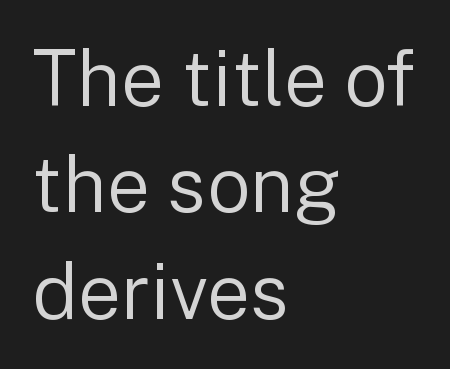
The image shows 77 px regular-weight sans-serif type, upright; set left-aligned, normal line spacing (1.38x), normal letter spacing, not underlined; low stroke contrast and a medium x-height.
